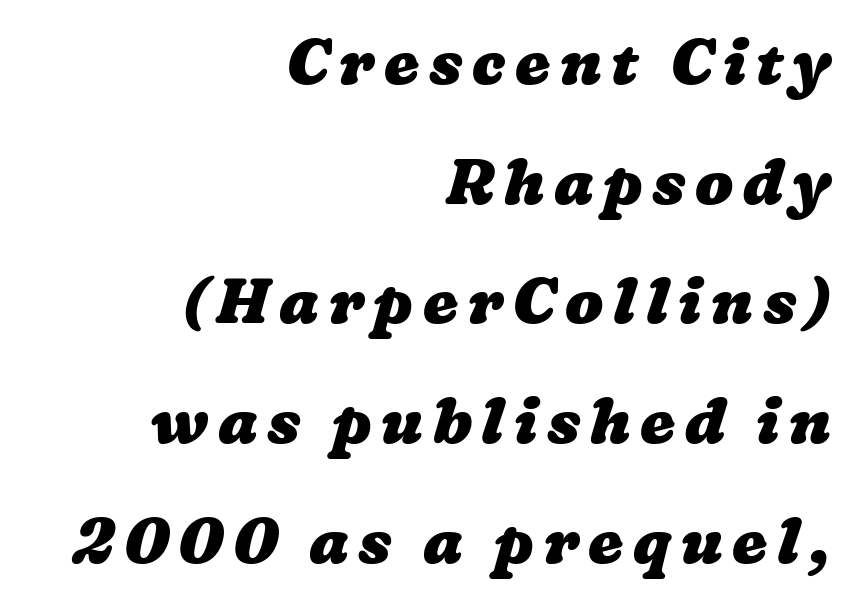
Q: Is the text bold? A: Yes.
Q: Is the text underlined? A: No.
Q: How is the paragraph aligned? A: Right-aligned.
Q: Is the spacing between lines tight, normal or loose? A: Loose.
Q: Width (condensed, normal, or wide)? A: Wide.
Q: Stroke contrast? A: Low.
Q: x-height? A: Medium.
Q: Monospaced? A: No.
